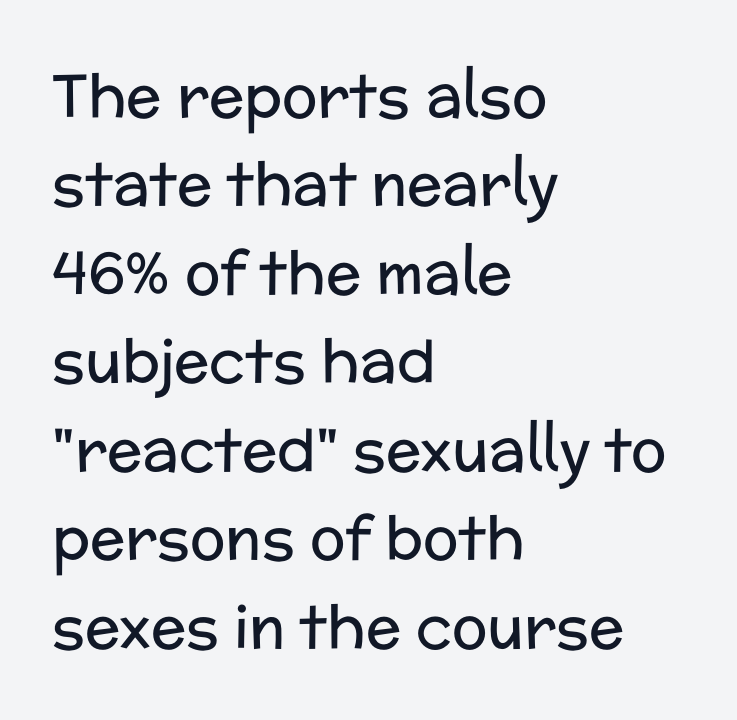
{"serif": "no", "italic": "no", "bold": "no", "weight": "regular", "width": "normal", "stroke_contrast": "low", "x_height": "medium", "monospaced": "no", "underline": "no", "align": "left", "line_spacing": "normal", "line_spacing_ratio": 1.5, "letter_spacing": "normal", "letter_spacing_em": 0.0, "glyph_px": 59}
